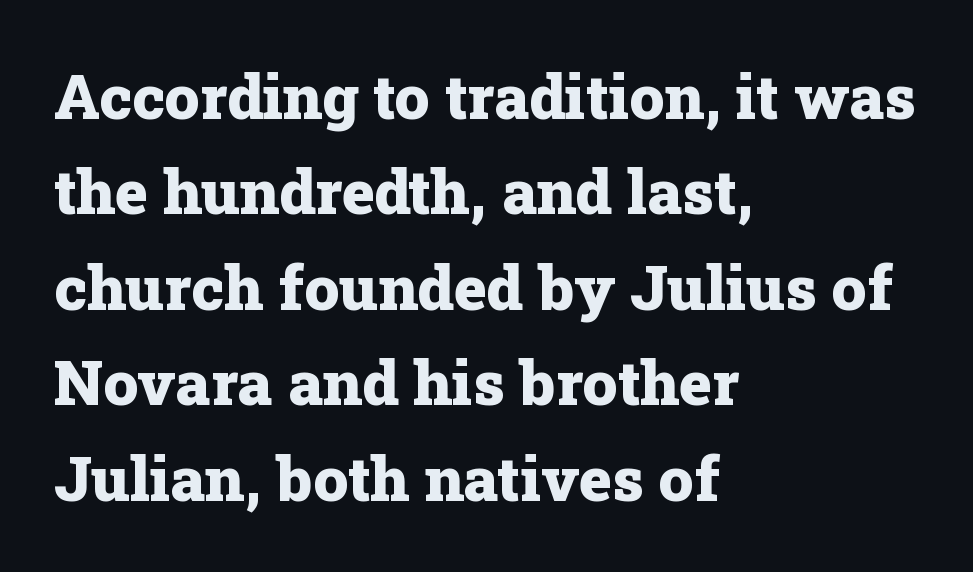
Type without underlining. Type style note: has serifs. This rendering uses left alignment, leaving the right contour irregular. What weight is shown? A full bold with thick strokes. A normal amount of white space separates one row of letters from the next. Spacing between characters is what you'd get straight out of the box.
